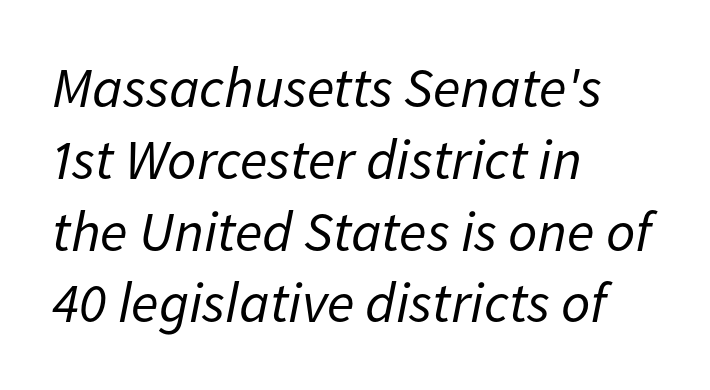
The image shows 57 px regular-weight type, italic (leaning right); set left-aligned, normal line spacing (1.26x), normal letter spacing, not underlined; low stroke contrast and a medium x-height.
